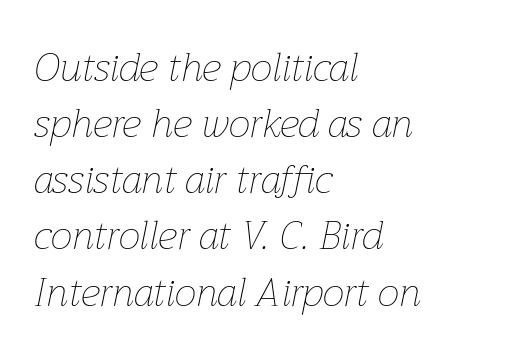
Character widths vary here, with narrow letters taking less room than wide ones. Tracking value appears to be zero — textbook default spacing. Horizontal alignment here is leftward, the default for most running prose. Check the space under the baseline: it is left empty. Weight: in the light-to-regular range.
